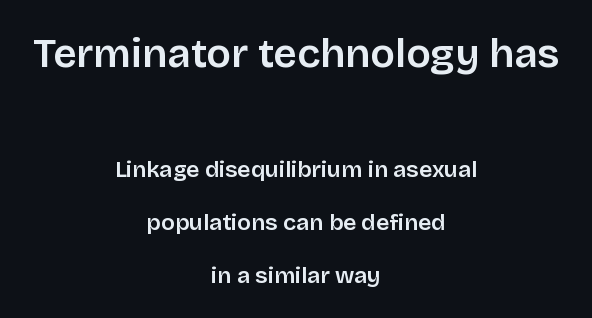
The image shows 41 px sans-serif type, upright; set centered, loose line spacing (2.3x), normal letter spacing, not underlined; the first (top) block is 1.78x larger; low stroke contrast and a large x-height.
